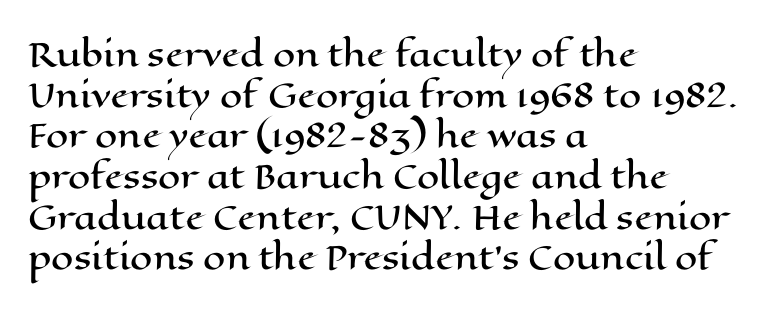
Plain, unruled lines of type. The letters stand straight up with perfectly vertical stems. Each letter keeps its own natural width here, so spacing adapts to shape. Letter spacing: default.
